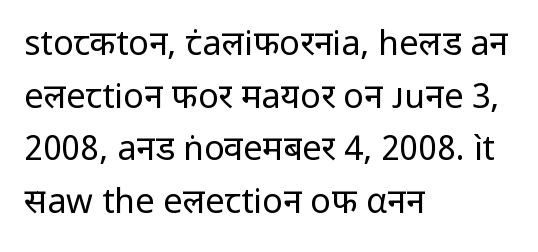
The image shows 34 px regular-weight sans-serif type, upright; set left-aligned, normal line spacing (1.55x), normal letter spacing, not underlined; low stroke contrast and a medium x-height.
